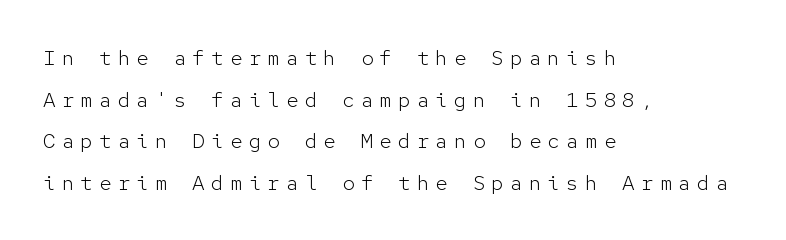
The image shows 21 px text type, upright; set left-aligned, loose line spacing (1.98x), unusually wide letter spacing (+0.29 em), not underlined.
